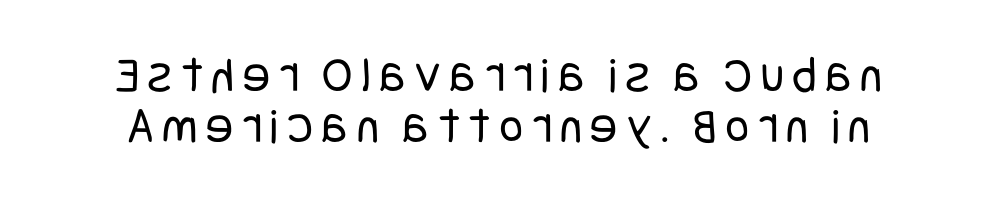
Posture: upright roman. Nothing heavy about these letters — not bold at all. Unlike a traditional serif, this face leaves its strokes unadorned. The line-height multiplier appears low, near solid setting.
